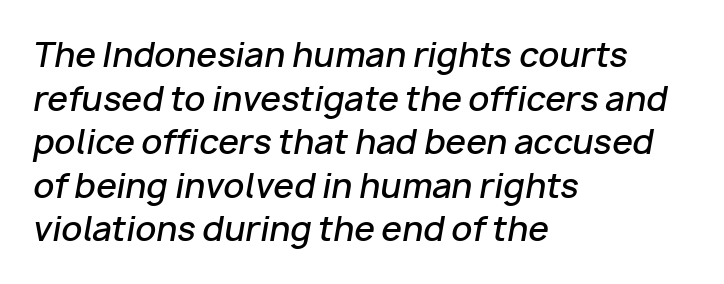
{"italic": "yes", "lean": "right", "slant_degrees": 10, "bold": "semi", "weight": "semibold", "width": "normal", "stroke_contrast": "low", "x_height": "medium", "monospaced": "no", "underline": "no", "align": "left", "line_spacing": "normal", "line_spacing_ratio": 1.32, "letter_spacing": "normal", "letter_spacing_em": 0.0, "glyph_px": 33}
